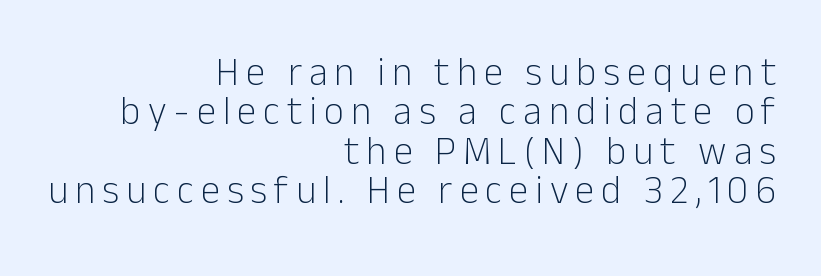
Q: Is the text bold? A: No.
Q: Is the text italic (slanted)? A: No, it is upright.
Q: Is the typeface a serif or a sans-serif typeface? A: Sans-serif.
Q: Is the text underlined? A: No.
Q: How is the paragraph aligned? A: Right-aligned.
Q: Is the spacing between lines tight, normal or loose? A: Tight.
Q: Width (condensed, normal, or wide)? A: Normal.
Q: Stroke contrast? A: Low.
Q: x-height? A: Medium.
Q: Monospaced? A: No.
